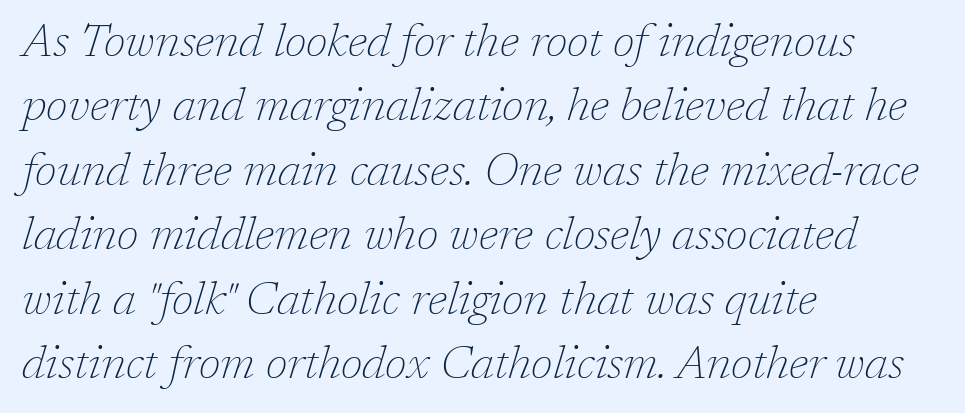
Q: Is the text bold? A: No.
Q: Is the text italic (slanted)? A: Yes, it leans right by about 17 degrees.
Q: Is the typeface a serif or a sans-serif typeface? A: Serif.
Q: Is the text underlined? A: No.
Q: How is the paragraph aligned? A: Left-aligned.
Q: Is the spacing between letters normal or unusually wide? A: Normal.
Q: Is the spacing between lines tight, normal or loose? A: Normal.
Q: Width (condensed, normal, or wide)? A: Normal.
Q: Stroke contrast? A: Low.
Q: x-height? A: Medium.
Q: Monospaced? A: No.
